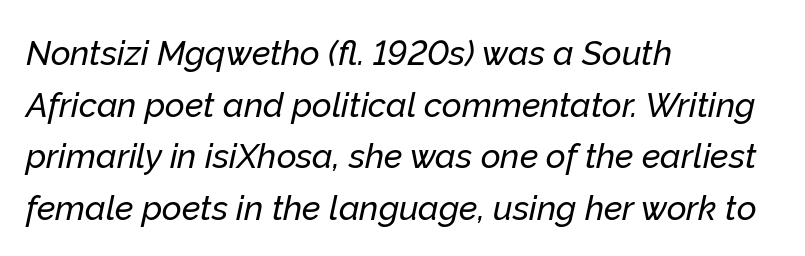
The image shows 34 px text type, italic (leaning right); set left-aligned, normal line spacing (1.52x), normal letter spacing, not underlined; low stroke contrast and a medium x-height.
